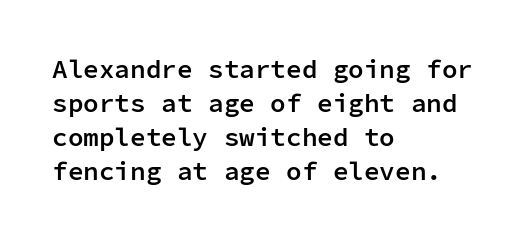
Q: Is the text bold? A: Semi-bold.
Q: Is the text italic (slanted)? A: No, it is upright.
Q: Is the text underlined? A: No.
Q: How is the paragraph aligned? A: Left-aligned.
Q: Is the spacing between letters normal or unusually wide? A: Normal.
Q: Is the spacing between lines tight, normal or loose? A: Normal.
